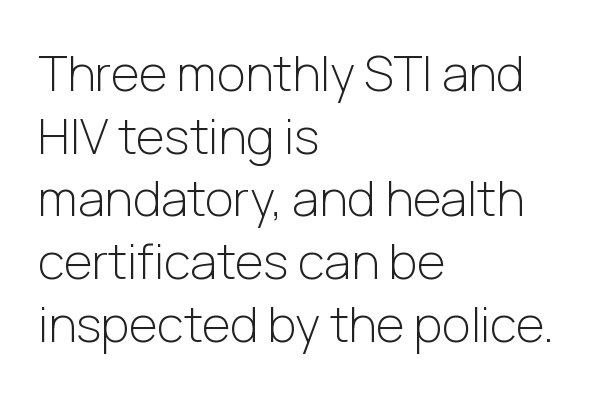
The image shows 49 px light sans-serif type, upright; set left-aligned, normal line spacing (1.28x), normal letter spacing, not underlined; low stroke contrast and a medium x-height.
